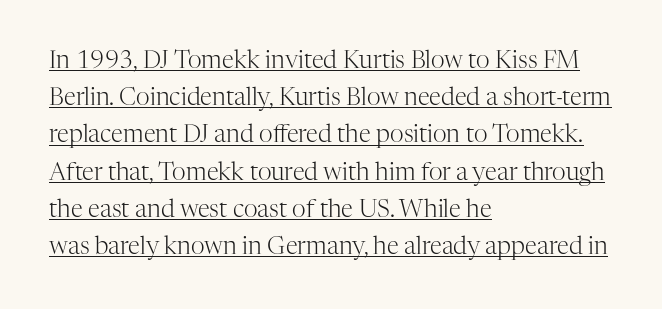
Q: Is the text bold? A: No.
Q: Is the text italic (slanted)? A: No, it is upright.
Q: Is the text underlined? A: Yes.
Q: How is the paragraph aligned? A: Left-aligned.
Q: Is the spacing between letters normal or unusually wide? A: Normal.
Q: Is the spacing between lines tight, normal or loose? A: Normal.
